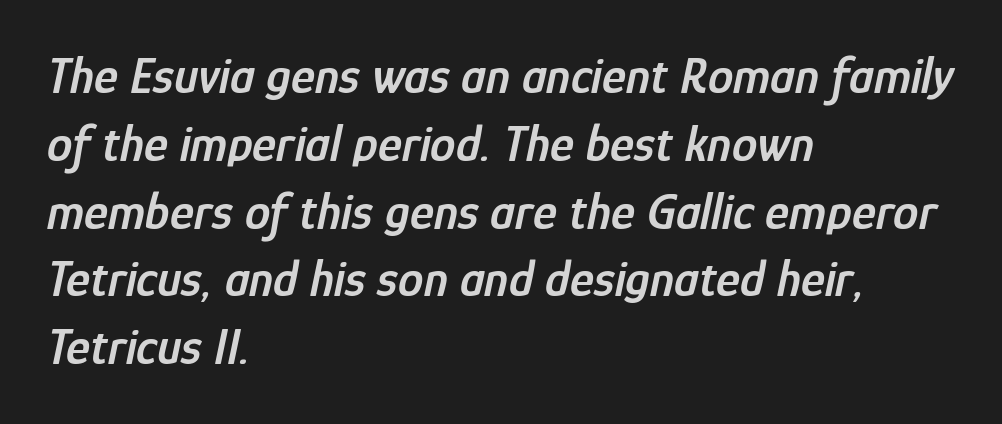
{"italic": "yes", "lean": "right", "slant_degrees": 12, "bold": "semi", "weight": "semibold", "width": "condensed", "stroke_contrast": "low", "x_height": "medium", "monospaced": "no", "underline": "no", "align": "left", "line_spacing": "normal", "line_spacing_ratio": 1.33, "letter_spacing": "normal", "letter_spacing_em": 0.0, "glyph_px": 51}
